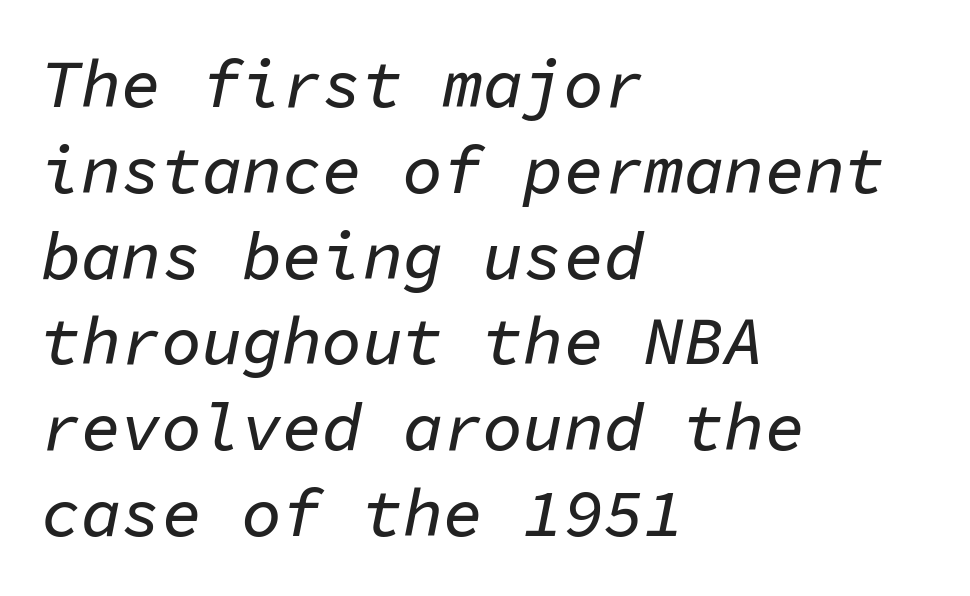
The space directly below the letters is spotless. Each letter, wide or thin by design, is forced into the same width here. Regular leading. It's the slanting kind of type. You could call the tracking neutral — neither tight nor loose. The compositor pushed each line to the left boundary.
